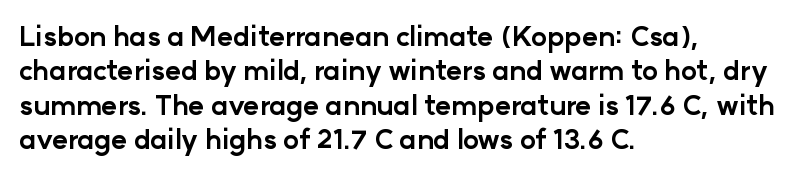
The image shows 27 px bold type, upright; set left-aligned, normal line spacing (1.27x), normal letter spacing, not underlined.
